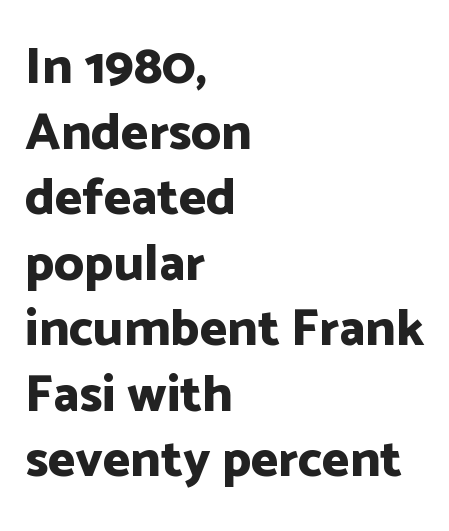
{"serif": "no", "italic": "no", "bold": "yes", "weight": "bold", "width": "normal", "stroke_contrast": "low", "x_height": "medium", "monospaced": "no", "underline": "no", "align": "left", "line_spacing": "normal", "line_spacing_ratio": 1.26, "letter_spacing": "normal", "letter_spacing_em": 0.0, "glyph_px": 52}
